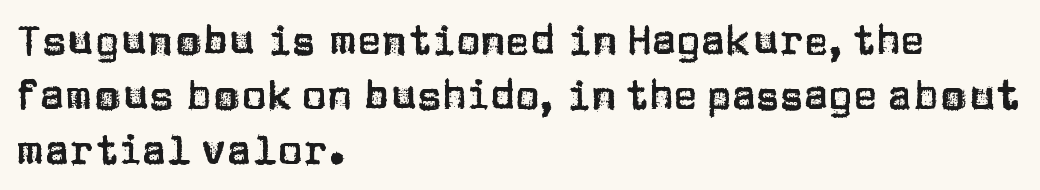
{"serif": "no", "italic": "no", "width": "normal", "stroke_contrast": "low", "x_height": "large", "monospaced": "no", "underline": "no", "align": "left", "line_spacing": "normal", "line_spacing_ratio": 1.34, "letter_spacing": "normal", "letter_spacing_em": 0.0, "glyph_px": 41}
